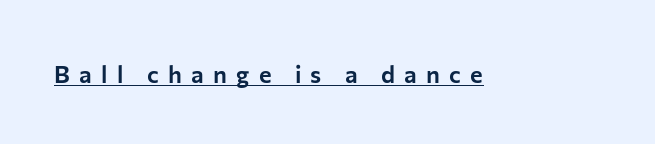
Q: Is the text italic (slanted)? A: No, it is upright.
Q: Is the text underlined? A: Yes.
Q: Is the spacing between letters normal or unusually wide? A: Unusually wide.
